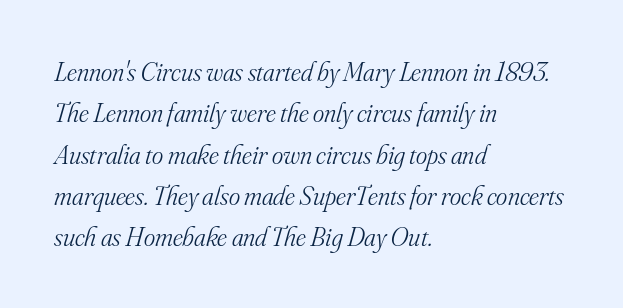
Q: Is the text bold? A: No.
Q: Is the text italic (slanted)? A: Yes, it leans right by about 16 degrees.
Q: Is the text underlined? A: No.
Q: How is the paragraph aligned? A: Left-aligned.
Q: Is the spacing between letters normal or unusually wide? A: Normal.
Q: Is the spacing between lines tight, normal or loose? A: Normal.
